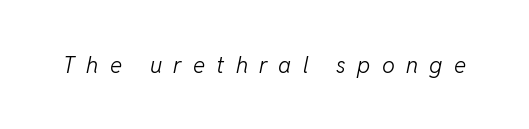
Q: Is the text bold? A: No.
Q: Is the text italic (slanted)? A: Yes, it leans right by about 11 degrees.
Q: Is the text underlined? A: No.
Q: Is the spacing between letters normal or unusually wide? A: Unusually wide.
